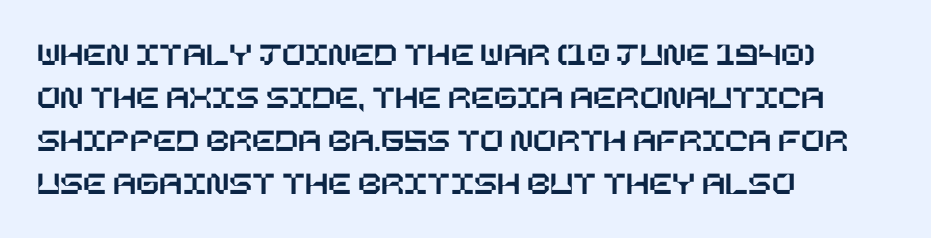
The passage shown is not underscored anywhere. Rows of type keep a routine distance in the vertical direction. The type sits square on the baseline with zero lean. The rendering anchors every line to the left-hand side.
